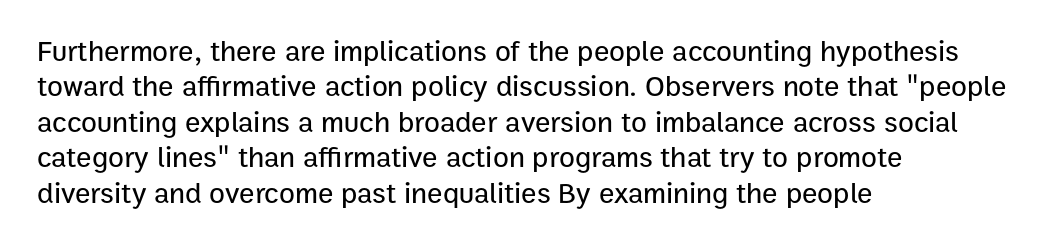
Horizontally, the lines are justified to the leading edge only. This sample uses plain, unmodified letter spacing. The text was rendered using a sans face with plain stroke endings. A typesetter would call this proportional, since set widths differ per character.
